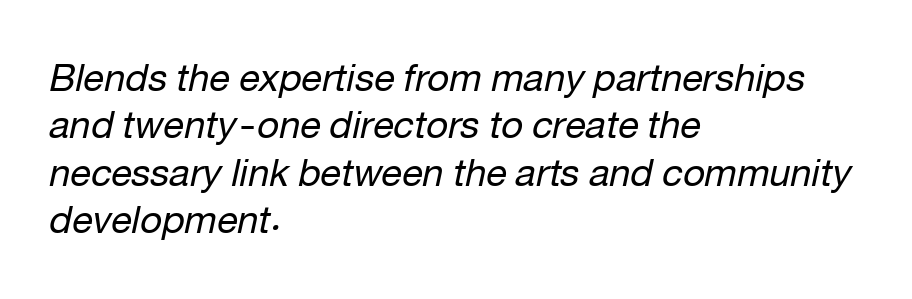
{"italic": "yes", "lean": "right", "slant_degrees": 12, "bold": "no", "weight": "regular", "width": "normal", "stroke_contrast": "low", "x_height": "medium", "monospaced": "no", "underline": "no", "align": "left", "line_spacing": "normal", "line_spacing_ratio": 1.25, "letter_spacing": "normal", "letter_spacing_em": 0.0, "glyph_px": 38}
